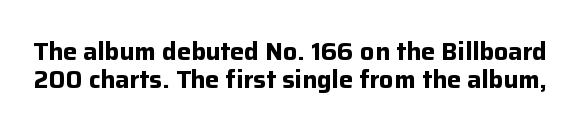
The image shows 25 px bold type, upright; set tight line spacing (1.13x), normal letter spacing, not underlined.
